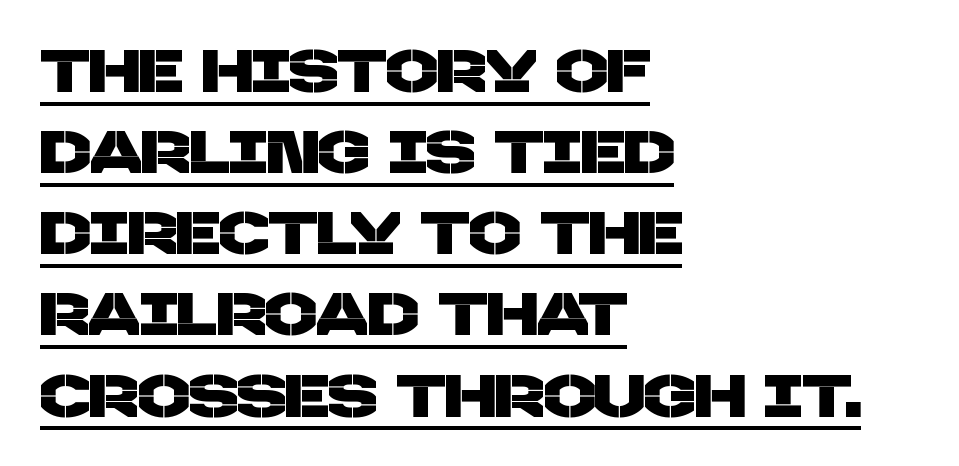
The image shows 61 px sans-serif type; set left-aligned, normal line spacing (1.33x), normal letter spacing, underlined; low stroke contrast and a large x-height.
